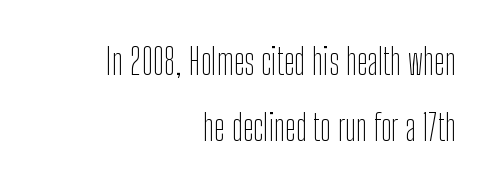
{"serif": "no", "italic": "no", "bold": "no", "weight": "thin", "width": "condensed", "stroke_contrast": "low", "x_height": "medium", "monospaced": "no", "underline": "no", "align": "right", "line_spacing_ratio": 1.83, "letter_spacing": "normal", "letter_spacing_em": 0.0, "glyph_px": 36}
